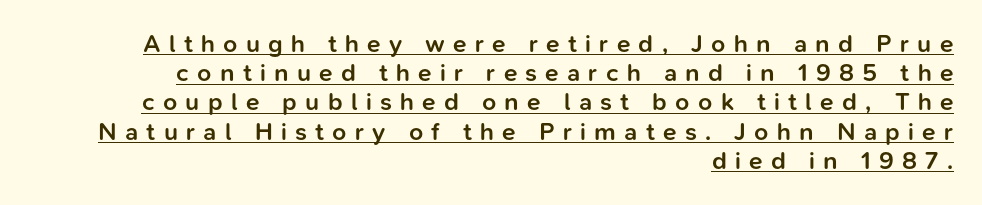
Q: Is the text bold? A: Semi-bold.
Q: Is the text italic (slanted)? A: No, it is upright.
Q: Is the text underlined? A: Yes.
Q: How is the paragraph aligned? A: Right-aligned.
Q: Is the spacing between letters normal or unusually wide? A: Unusually wide.
